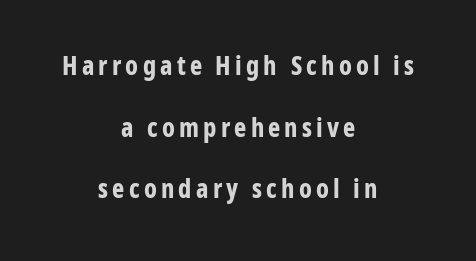
The image shows 26 px bold type, upright; set centered, loose line spacing (2.37x), not underlined.
